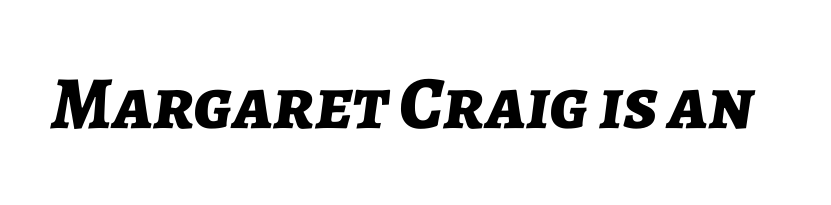
The image shows 75 px bold type, italic (leaning right); set normal letter spacing, not underlined; low stroke contrast and a medium x-height.
